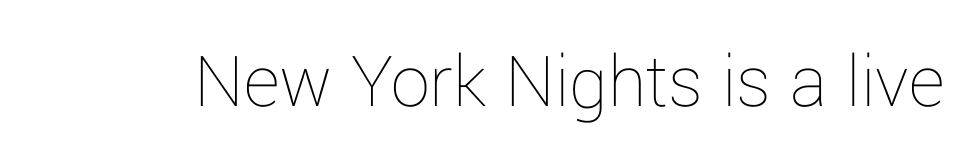
{"italic": "no", "bold": "no", "weight": "thin", "width": "normal", "stroke_contrast": "low", "x_height": "medium", "monospaced": "no", "underline": "no", "letter_spacing": "normal", "letter_spacing_em": 0.0, "glyph_px": 78}
